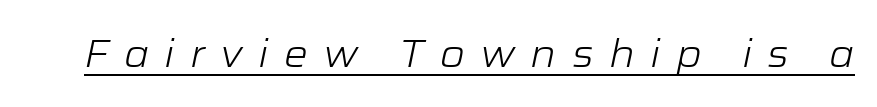
The image shows 38 px light, wide type, italic (leaning right); set unusually wide letter spacing (+0.4 em), underlined; low stroke contrast and a medium x-height.
